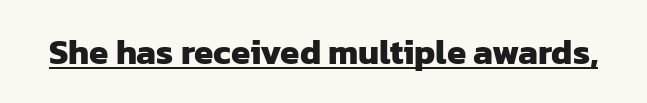
Does the weight exceed regular? Yes, all the way to bold. A sans-serif font was chosen for this passage. Like a heading marked for emphasis, these lines bear an underscore. The letters advance in unequal steps, a hallmark of proportional type. Words appear dense and cohesive because spacing is normal.
